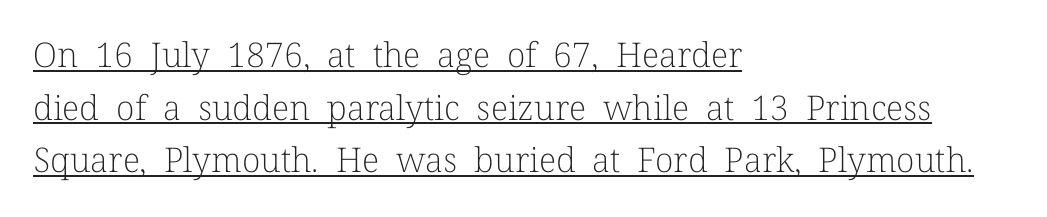
You can see a thin bar hugging the bottom of the glyphs. Tall strokes in this sample are plumb rather than angled. Proportional: the letters do not fall into vertical columns. Weight: regular or lighter. The font family rendered here belongs to the serif group.
